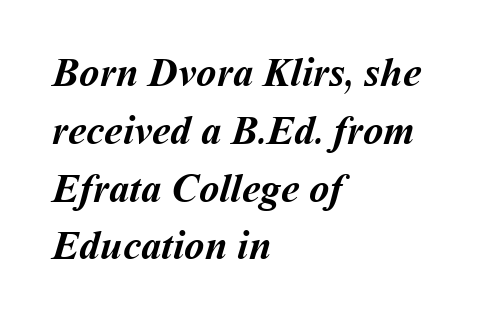
The image shows 41 px semibold type; set left-aligned, normal line spacing (1.41x), normal letter spacing, not underlined; medium stroke contrast and a medium x-height.
